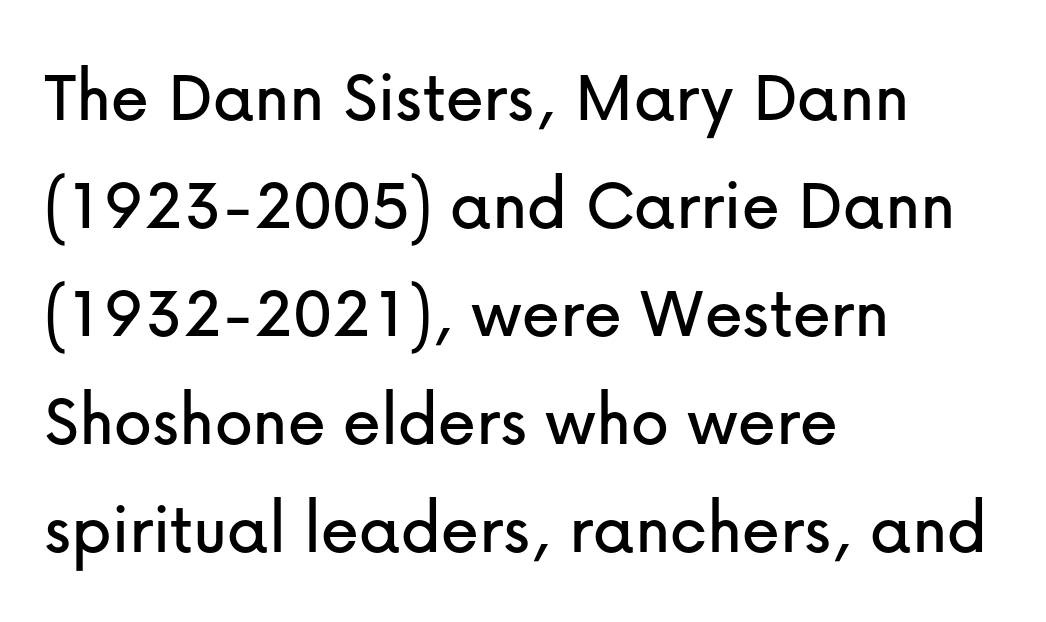
Q: Is the text italic (slanted)? A: No, it is upright.
Q: Is the typeface a serif or a sans-serif typeface? A: Sans-serif.
Q: Is the text underlined? A: No.
Q: How is the paragraph aligned? A: Left-aligned.
Q: Is the spacing between letters normal or unusually wide? A: Normal.
Q: Is the spacing between lines tight, normal or loose? A: Normal.
Q: Width (condensed, normal, or wide)? A: Normal.
Q: Stroke contrast? A: Low.
Q: x-height? A: Medium.
Q: Monospaced? A: No.
